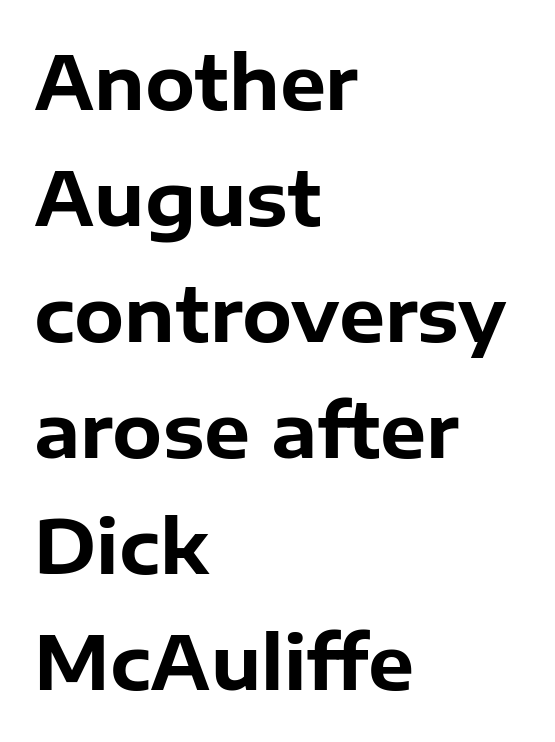
{"serif": "no", "italic": "no", "bold": "yes", "weight": "bold", "width": "normal", "stroke_contrast": "low", "x_height": "medium", "monospaced": "no", "underline": "no", "align": "left", "line_spacing": "normal", "line_spacing_ratio": 1.59, "letter_spacing": "normal", "letter_spacing_em": 0.0, "glyph_px": 73}
